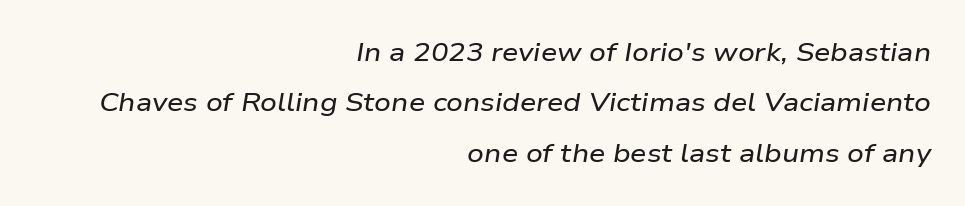
Compared with a flush-left layout, this one pins lines to the opposite, right side. Students, note that the glyphs here touch the page at normal intervals. The typography opts for an oblique posture over an upright one. Quick note: interline space is abundant. The foot of each line stays bare and open.
